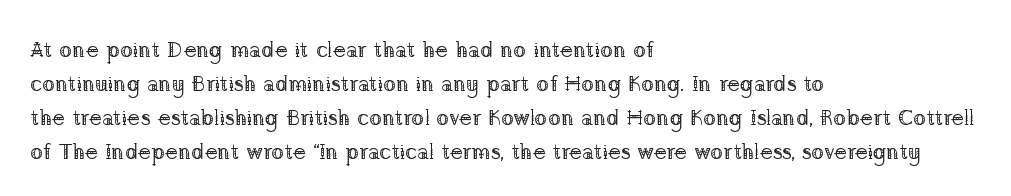
The image shows 22 px text type, upright; set left-aligned, normal line spacing (1.54x), normal letter spacing, not underlined.
